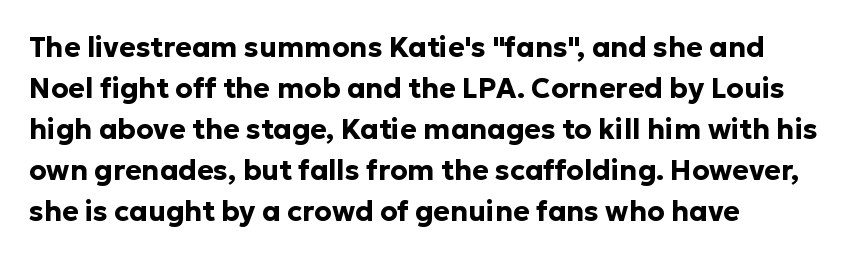
Q: Is the text bold? A: Yes.
Q: Is the text italic (slanted)? A: No, it is upright.
Q: Is the typeface a serif or a sans-serif typeface? A: Sans-serif.
Q: Is the text underlined? A: No.
Q: How is the paragraph aligned? A: Left-aligned.
Q: Is the spacing between letters normal or unusually wide? A: Normal.
Q: Is the spacing between lines tight, normal or loose? A: Normal.
Q: Width (condensed, normal, or wide)? A: Normal.
Q: Stroke contrast? A: Low.
Q: x-height? A: Medium.
Q: Monospaced? A: No.
